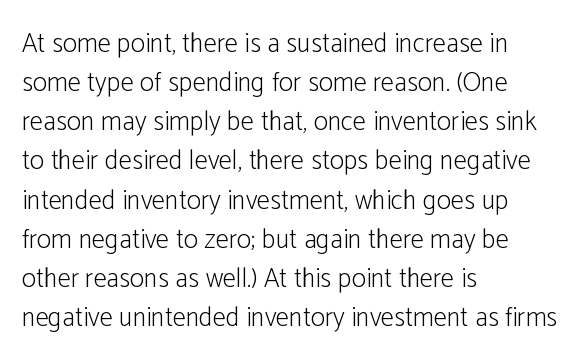
{"italic": "no", "bold": "no", "underline": "no", "align": "left", "line_spacing": "normal", "line_spacing_ratio": 1.45, "letter_spacing": "normal", "letter_spacing_em": 0.0, "glyph_px": 27}
